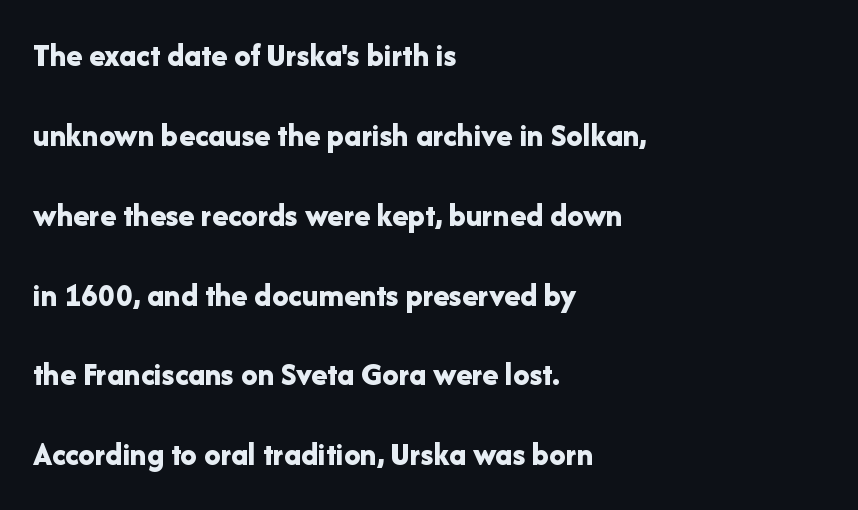
Q: Is the text bold? A: Yes.
Q: Is the text italic (slanted)? A: No, it is upright.
Q: Is the typeface a serif or a sans-serif typeface? A: Sans-serif.
Q: Is the text underlined? A: No.
Q: How is the paragraph aligned? A: Left-aligned.
Q: Is the spacing between letters normal or unusually wide? A: Normal.
Q: Is the spacing between lines tight, normal or loose? A: Loose.
Q: Width (condensed, normal, or wide)? A: Normal.
Q: Stroke contrast? A: Low.
Q: x-height? A: Medium.
Q: Monospaced? A: No.
